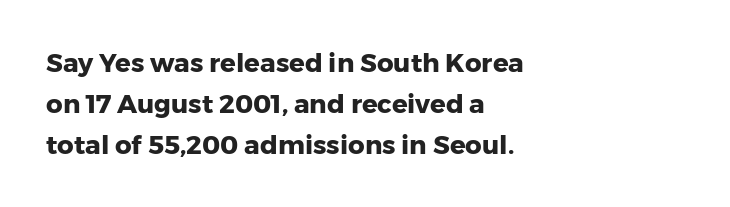
The image shows 26 px bold type, upright; set left-aligned, normal line spacing (1.57x), normal letter spacing, not underlined.
